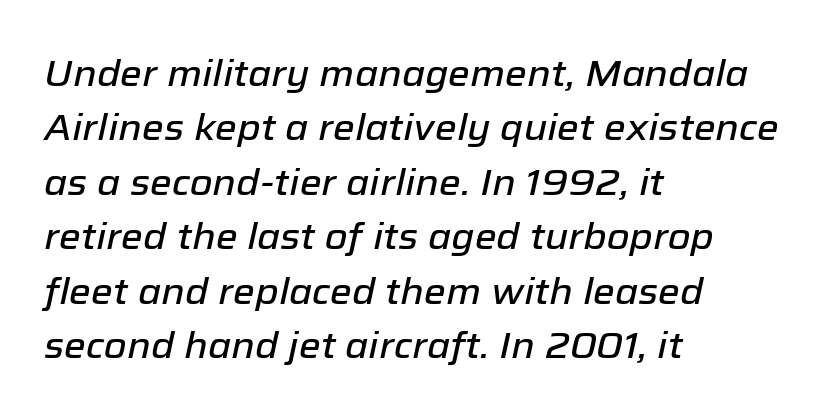
These lines are rendered in a variable-pitch font. An italicized treatment has been applied to the whole sample. Caption: multi-line text, flush left, ragged right. Check the space under the baseline: it is left empty. One glance says typical: line gaps are just what's usual.
